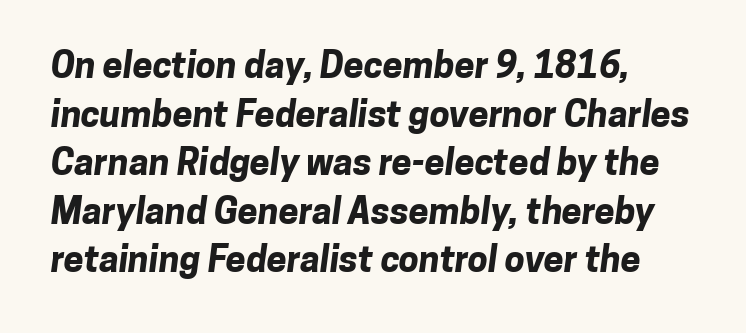
{"serif": "no", "bold": "yes", "weight": "bold", "width": "normal", "stroke_contrast": "low", "x_height": "medium", "monospaced": "no", "underline": "no", "align": "left", "line_spacing": "normal", "line_spacing_ratio": 1.35, "letter_spacing": "normal", "letter_spacing_em": 0.0, "glyph_px": 36}
